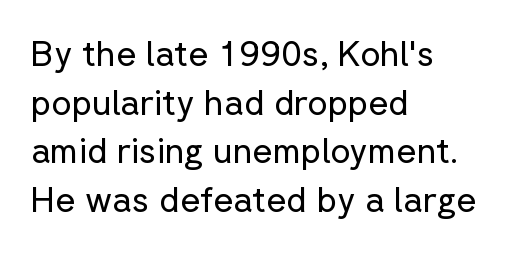
Q: Is the text bold? A: No.
Q: Is the text italic (slanted)? A: No, it is upright.
Q: Is the typeface a serif or a sans-serif typeface? A: Sans-serif.
Q: Is the text underlined? A: No.
Q: How is the paragraph aligned? A: Left-aligned.
Q: Is the spacing between letters normal or unusually wide? A: Normal.
Q: Is the spacing between lines tight, normal or loose? A: Normal.
Q: Width (condensed, normal, or wide)? A: Normal.
Q: Stroke contrast? A: Low.
Q: x-height? A: Medium.
Q: Monospaced? A: No.
